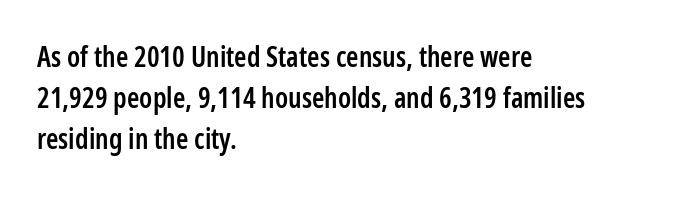
The image shows 28 px semibold, condensed sans-serif type, upright; set left-aligned, normal line spacing (1.46x), normal letter spacing, not underlined; low stroke contrast and a medium x-height.
